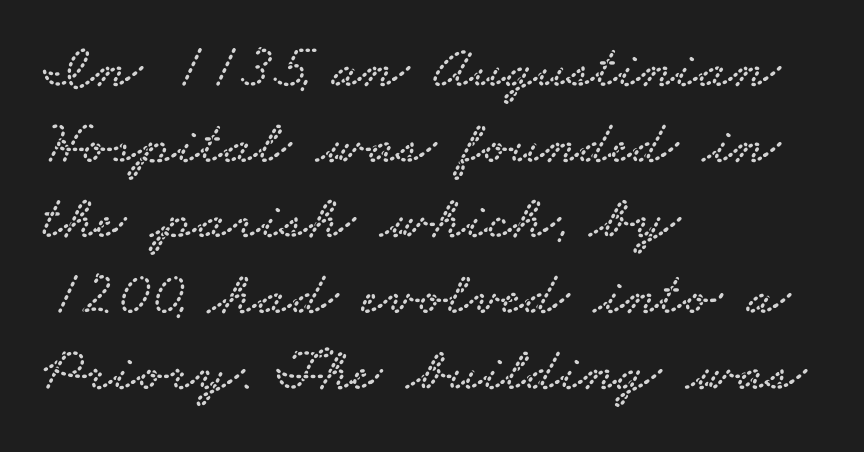
The image shows 62 px wide serif type; set left-aligned, line spacing 1.22x, normal letter spacing, not underlined; low stroke contrast and a small x-height.
